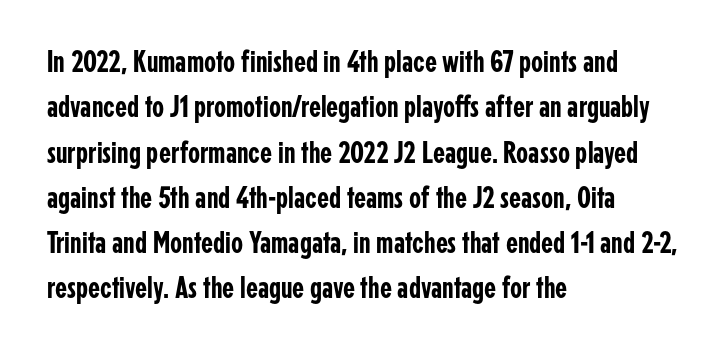
{"serif": "no", "italic": "no", "width": "condensed", "stroke_contrast": "low", "x_height": "medium", "monospaced": "no", "underline": "no", "align": "left", "line_spacing": "normal", "line_spacing_ratio": 1.46, "letter_spacing": "normal", "letter_spacing_em": 0.0, "glyph_px": 31}
